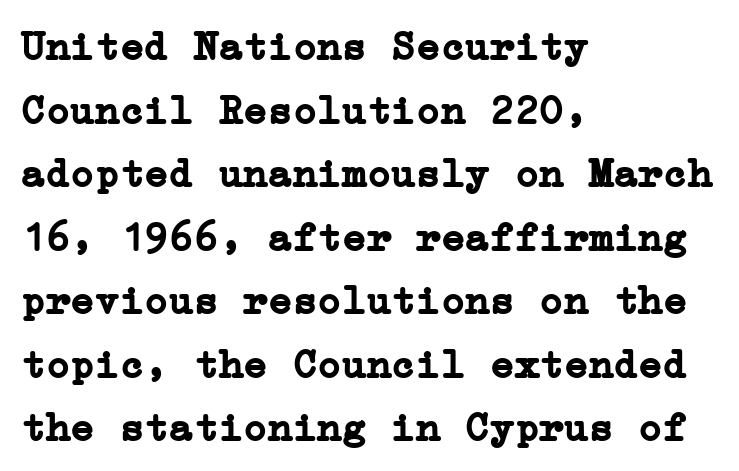
The image shows 41 px semibold serif type, upright; set left-aligned, normal line spacing (1.55x), normal letter spacing, not underlined; low stroke contrast and a medium x-height.
